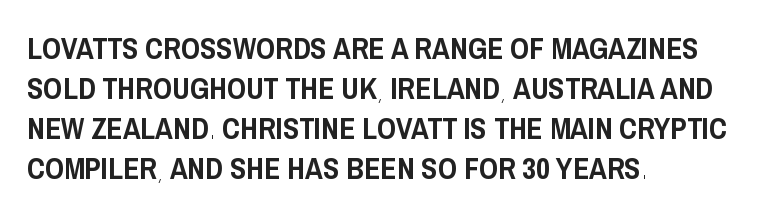
{"serif": "no", "italic": "no", "width": "condensed", "stroke_contrast": "low", "x_height": "large", "monospaced": "no", "underline": "no", "align": "left", "line_spacing": "normal", "line_spacing_ratio": 1.33, "letter_spacing": "normal", "letter_spacing_em": 0.0, "glyph_px": 30}
